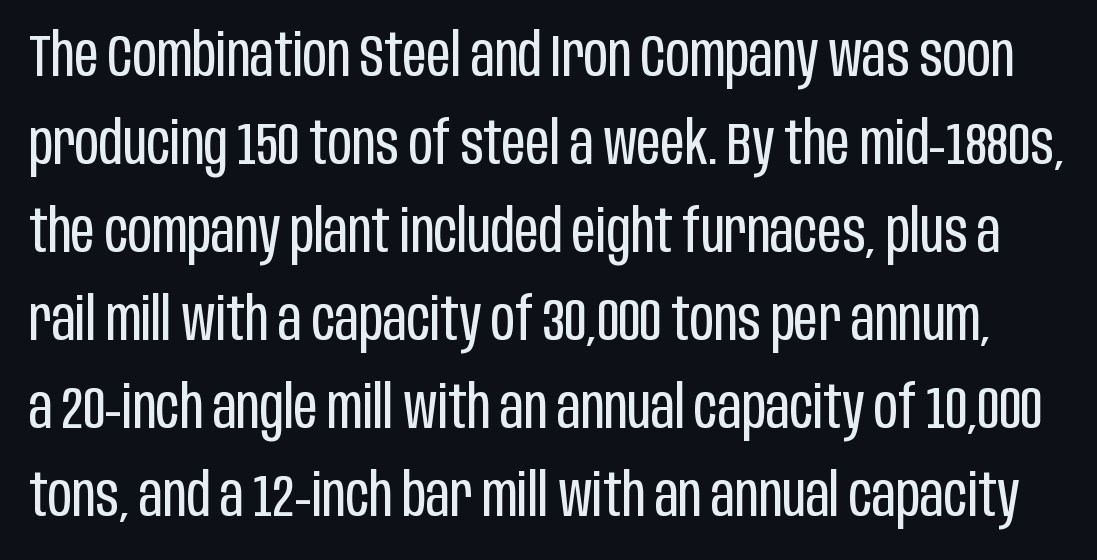
{"serif": "no", "italic": "no", "bold": "no", "weight": "regular", "width": "condensed", "stroke_contrast": "low", "x_height": "large", "monospaced": "no", "underline": "no", "line_spacing": "normal", "line_spacing_ratio": 1.49, "letter_spacing": "normal", "letter_spacing_em": 0.0, "glyph_px": 59}
